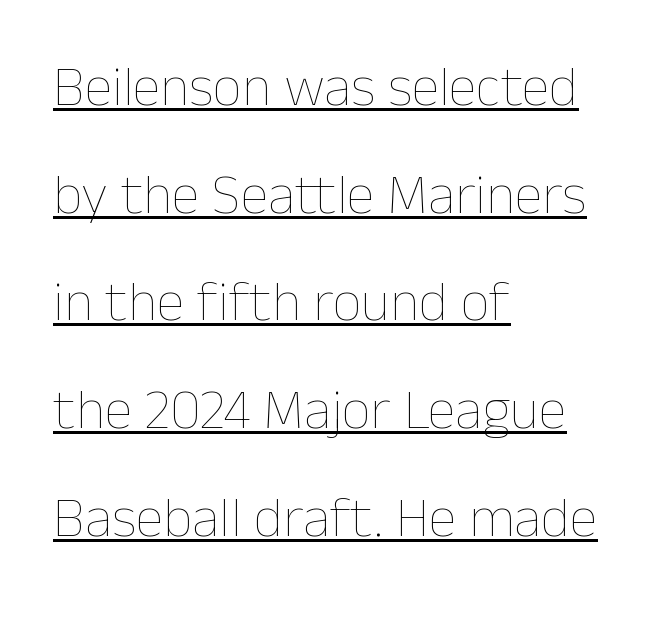
No extra ink here — the face is not bold. This rendering leaves character spacing at its baseline value. This is underlined copy, the kind a proofreader might mark for attention. Each letter keeps its own natural width here, so spacing adapts to shape. Teacher's note: observe the even left margin — that is flush-left alignment.
